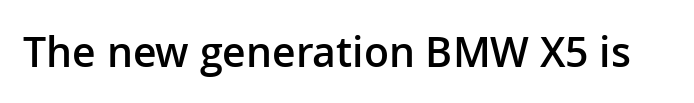
The image shows 41 px semibold sans-serif type, upright; set normal letter spacing, not underlined; low stroke contrast and a medium x-height.
